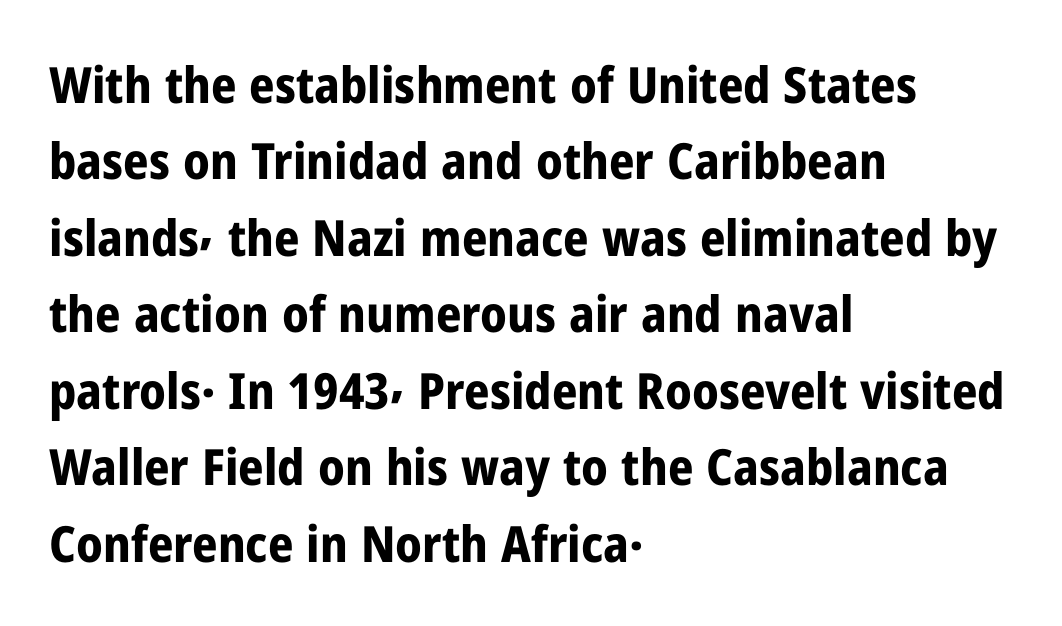
Q: Is the text bold? A: Yes.
Q: Is the text italic (slanted)? A: No, it is upright.
Q: Is the typeface a serif or a sans-serif typeface? A: Sans-serif.
Q: Is the text underlined? A: No.
Q: How is the paragraph aligned? A: Left-aligned.
Q: Is the spacing between letters normal or unusually wide? A: Normal.
Q: Is the spacing between lines tight, normal or loose? A: Normal.
Q: Width (condensed, normal, or wide)? A: Condensed.
Q: Stroke contrast? A: Low.
Q: x-height? A: Medium.
Q: Monospaced? A: No.
